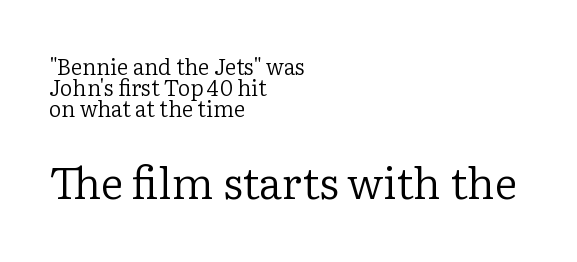
Q: Is the text bold? A: No.
Q: Is the text italic (slanted)? A: No, it is upright.
Q: Is the typeface a serif or a sans-serif typeface? A: Serif.
Q: Is the text underlined? A: No.
Q: How is the paragraph aligned? A: Left-aligned.
Q: Is the spacing between letters normal or unusually wide? A: Normal.
Q: Is the spacing between lines tight, normal or loose? A: Tight.
Q: Which block of text is set in a larger size, the first (top) or the second (bottom)? A: The second (bottom) one.
Q: Width (condensed, normal, or wide)? A: Normal.
Q: Stroke contrast? A: Low.
Q: x-height? A: Medium.
Q: Monospaced? A: No.
